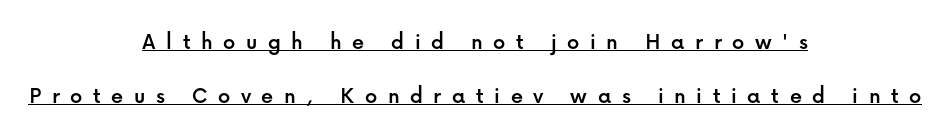
Q: Is the text italic (slanted)? A: No, it is upright.
Q: Is the text underlined? A: Yes.
Q: How is the paragraph aligned? A: Centered.
Q: Is the spacing between letters normal or unusually wide? A: Unusually wide.
Q: Is the spacing between lines tight, normal or loose? A: Loose.
